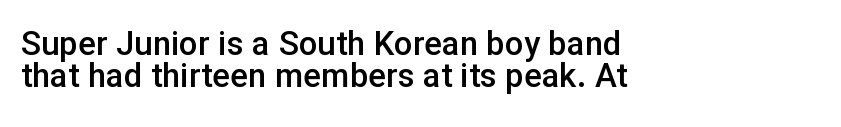
Q: Is the text bold? A: Semi-bold.
Q: Is the text italic (slanted)? A: No, it is upright.
Q: Is the typeface a serif or a sans-serif typeface? A: Sans-serif.
Q: Is the text underlined? A: No.
Q: How is the paragraph aligned? A: Left-aligned.
Q: Is the spacing between letters normal or unusually wide? A: Normal.
Q: Is the spacing between lines tight, normal or loose? A: Tight.
Q: Width (condensed, normal, or wide)? A: Normal.
Q: Stroke contrast? A: Low.
Q: x-height? A: Medium.
Q: Monospaced? A: No.
